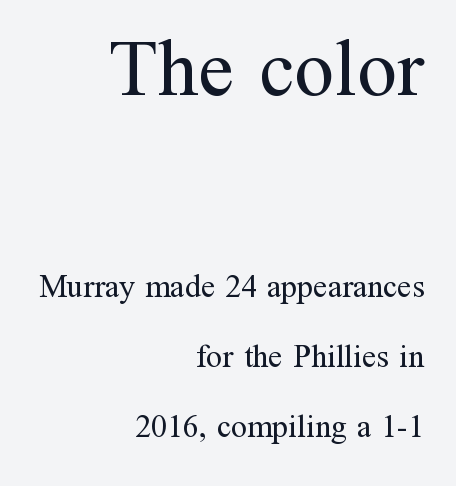
{"serif": "yes", "italic": "no", "bold": "no", "weight": "regular", "width": "normal", "stroke_contrast": "medium", "x_height": "medium", "monospaced": "no", "underline": "no", "align": "right", "line_spacing": "loose", "line_spacing_ratio": 2.19, "letter_spacing": "normal", "letter_spacing_em": 0.0, "larger_block": "first", "size_ratio": 2.5, "glyph_px": 80}
